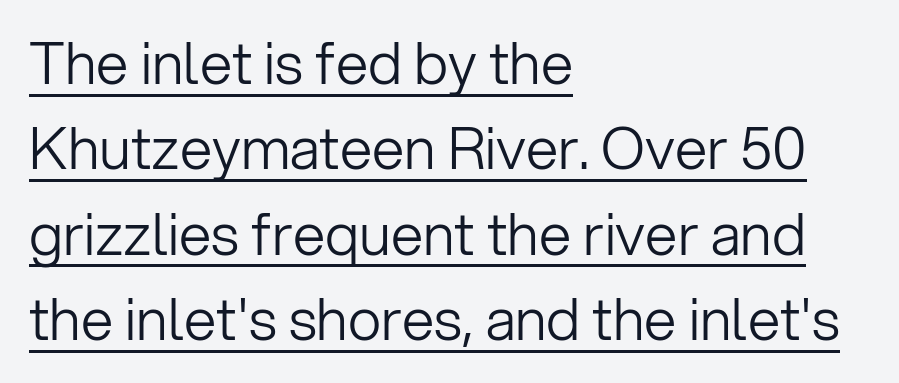
The image shows 58 px light sans-serif type, upright; set left-aligned, normal line spacing (1.47x), normal letter spacing, underlined; low stroke contrast and a medium x-height.
